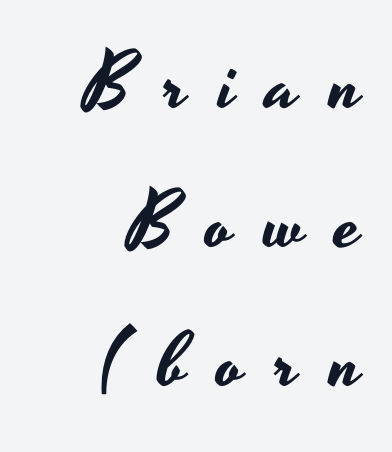
The image shows 78 px wide sans-serif type; set right-aligned, line spacing 1.78x, unusually wide letter spacing (+0.4 em), not underlined; low stroke contrast and a small x-height.
